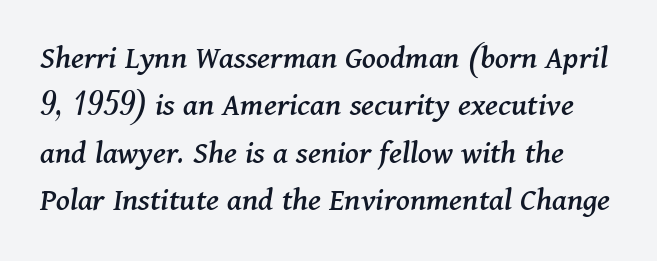
Serifs: yes, visible at the terminals of the letterforms. The gaps between neighbouring characters are ordinary and unremarkable. A typesetter would call this leading conventional body-copy spacing. The letters advance in unequal steps, a hallmark of proportional type. This rendering features lettering with no underline. The passage shown leans; its letterforms are oblique.
